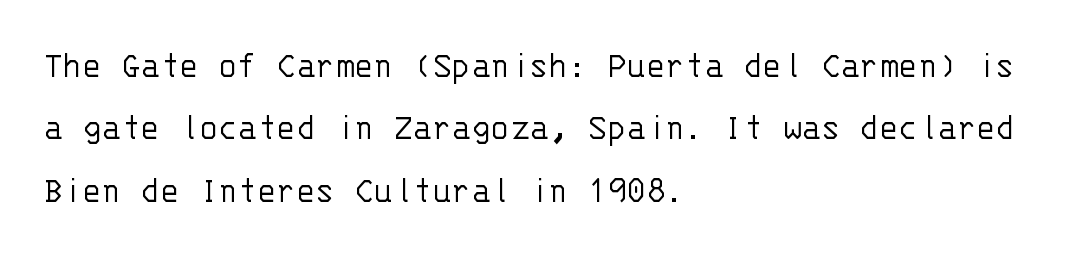
The image shows 40 px light sans-serif type, upright, monospaced; set left-aligned, normal line spacing (1.56x), normal letter spacing, not underlined; low stroke contrast and a large x-height.
